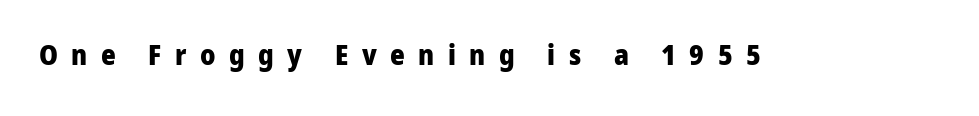
You can tell from the bare stems that sans-serif type was used. The foot of each line stays bare and open. Weight check: bold — yes, fully. Each word looks stretched out because of the extra space between its letters. This sample uses an upright cut, with every glyph sitting square on the baseline. Here the designer chose a conventional face with non-uniform glyph widths.
